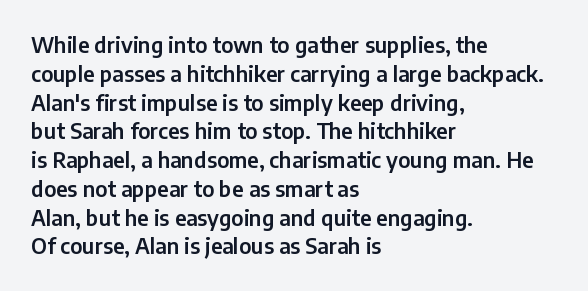
The compositor pushed each line to the left boundary. The strip under each line holds only bare page. When letters stand straight like this, we call the style roman or upright. Letter spacing: default. In terms of leading, this rendering sits right in the middle.
